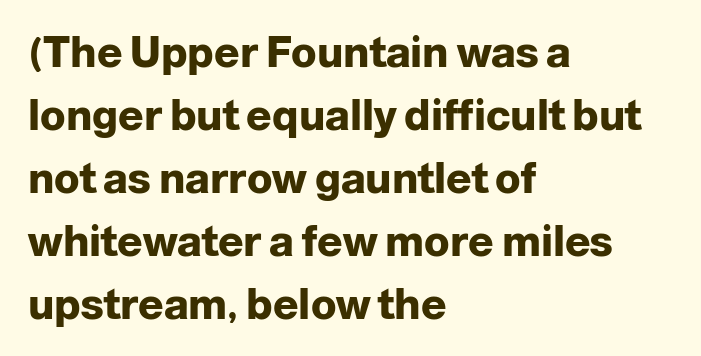
The image shows 42 px heavy sans-serif type, upright; set left-aligned, normal line spacing (1.5x), normal letter spacing, not underlined; low stroke contrast and a medium x-height.
